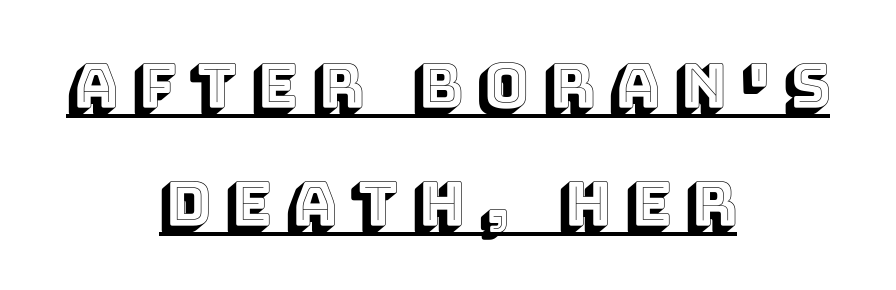
Check the space under the baseline: a stroke is drawn there. Loose tracking; the words dissolve into strings of separated letters. Widely set lines give the paragraph a tall, airy silhouette. Does the copy run flush right? No — it is centered line by line. Character widths vary here, with narrow letters taking less room than wide ones.
